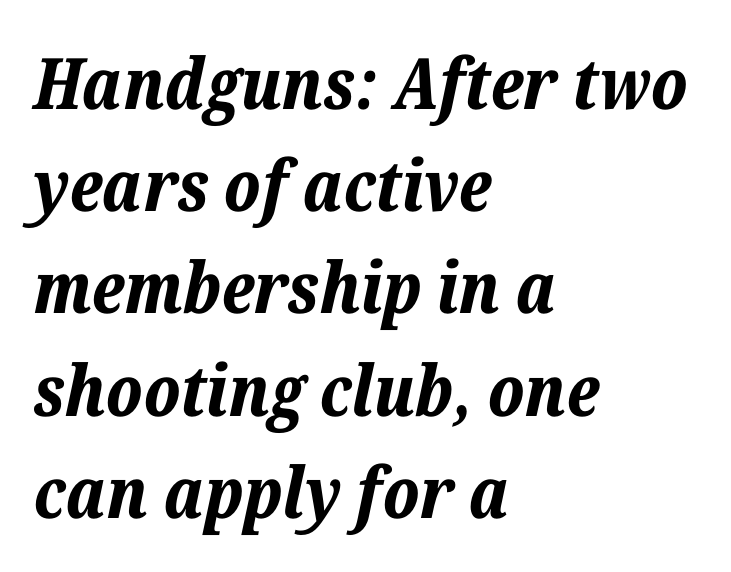
{"italic": "yes", "lean": "right", "slant_degrees": 12, "bold": "yes", "weight": "bold", "width": "normal", "stroke_contrast": "low", "x_height": "medium", "monospaced": "no", "underline": "no", "align": "left", "line_spacing": "normal", "line_spacing_ratio": 1.44, "letter_spacing": "normal", "letter_spacing_em": 0.0, "glyph_px": 71}
